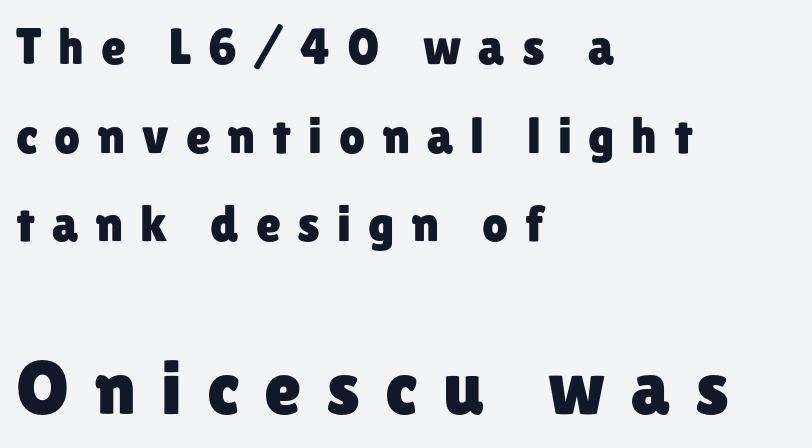
{"serif": "no", "italic": "no", "width": "normal", "stroke_contrast": "low", "x_height": "medium", "monospaced": "no", "underline": "no", "align": "left", "line_spacing_ratio": 1.74, "letter_spacing": "wide", "letter_spacing_em": 0.33, "larger_block": "second", "size_ratio": 1.49, "glyph_px": 76}
